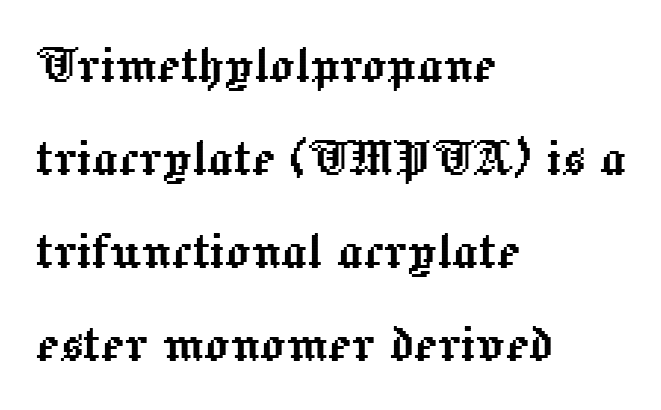
Honestly, the row spacing looks completely unremarkable. Think of a printed novel: that variable character pitch is what you see here. Layout note: lines flush left. The strip under each line holds only bare page.
